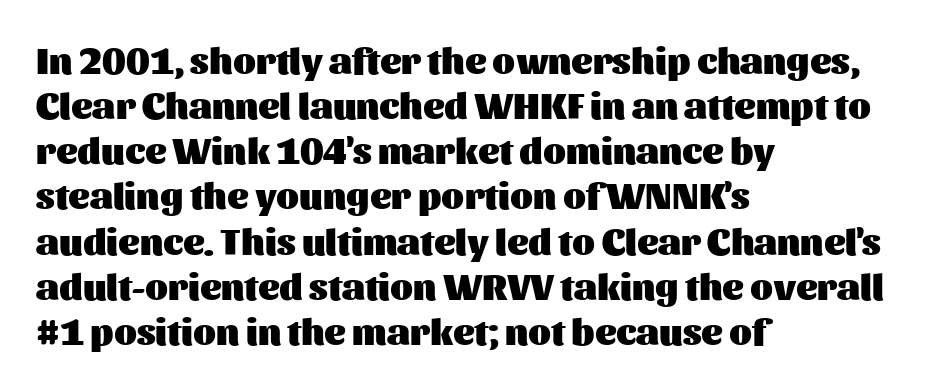
The image shows 37 px heavy sans-serif type, upright; set left-aligned, line spacing 1.22x, normal letter spacing, not underlined; medium stroke contrast and a medium x-height.
